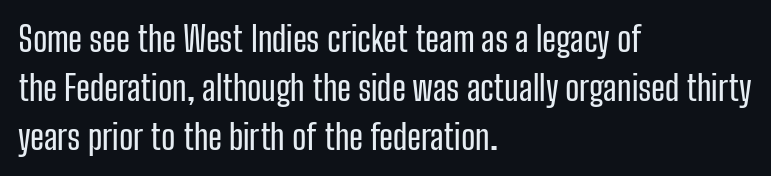
Looks like regular typesetting: each glyph gets only the width it needs. Descender tails drop into unmarked territory. Characters remain perfectly vertical along every line. Vertical spacing — default. Look at the tracking — it's just the regular setting, nothing added. The paragraph shown leans on its left margin.
